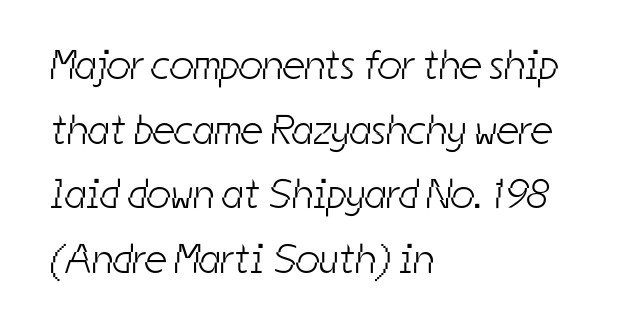
Caption: multi-line text, flush left, ragged right. Regular leading. Caption: face not bold, strokes unweighted. Does the type have serifs? No, each stem ends abruptly. A typesetter would call this proportional, since set widths differ per character.
